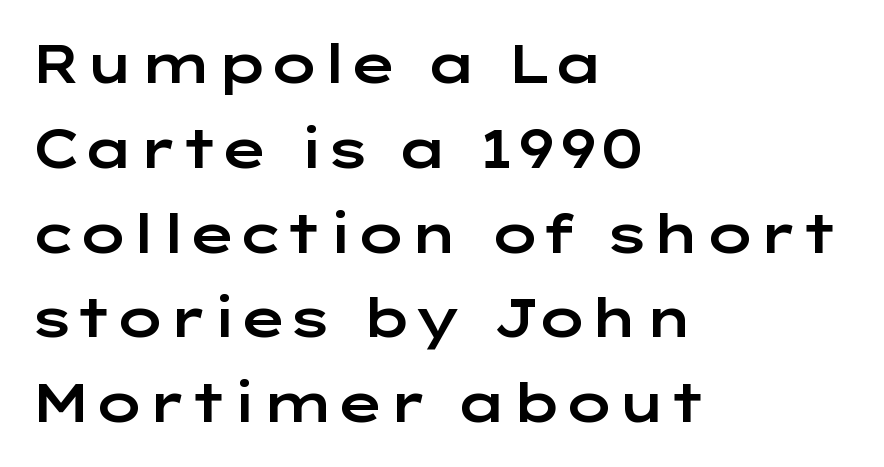
{"serif": "no", "italic": "no", "width": "wide", "stroke_contrast": "low", "x_height": "medium", "monospaced": "no", "underline": "no", "align": "left", "line_spacing": "normal", "line_spacing_ratio": 1.6, "letter_spacing": "normal", "letter_spacing_em": 0.0, "glyph_px": 53}
